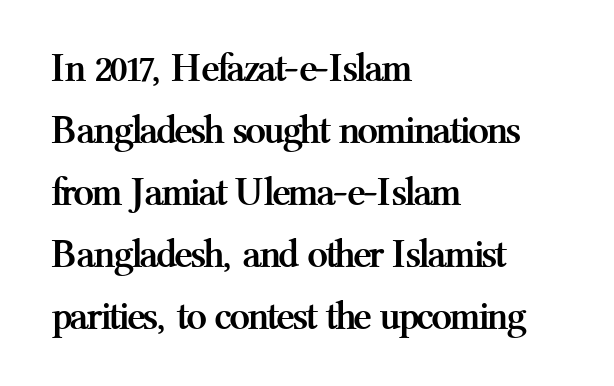
{"serif": "yes", "italic": "no", "bold": "yes", "weight": "semibold", "width": "normal", "stroke_contrast": "medium", "x_height": "medium", "monospaced": "no", "underline": "no", "align": "left", "line_spacing": "normal", "line_spacing_ratio": 1.51, "letter_spacing": "normal", "letter_spacing_em": 0.0, "glyph_px": 41}
